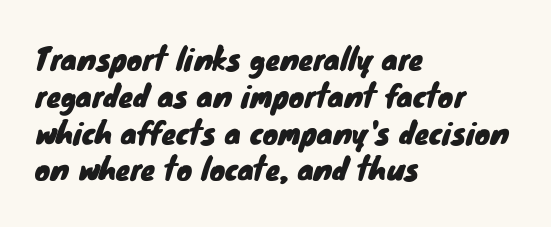
Q: Is the typeface a serif or a sans-serif typeface? A: Sans-serif.
Q: Is the text underlined? A: No.
Q: How is the paragraph aligned? A: Left-aligned.
Q: Is the spacing between letters normal or unusually wide? A: Normal.
Q: Is the spacing between lines tight, normal or loose? A: Normal.
Q: Width (condensed, normal, or wide)? A: Normal.
Q: Stroke contrast? A: Low.
Q: x-height? A: Small.
Q: Monospaced? A: No.
